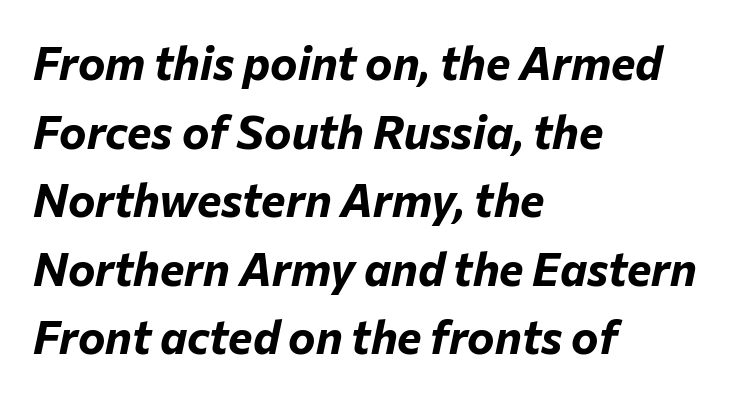
Q: Is the text bold? A: Yes.
Q: Is the text italic (slanted)? A: Yes, it leans right by about 12 degrees.
Q: Is the text underlined? A: No.
Q: How is the paragraph aligned? A: Left-aligned.
Q: Is the spacing between letters normal or unusually wide? A: Normal.
Q: Is the spacing between lines tight, normal or loose? A: Normal.
Q: Width (condensed, normal, or wide)? A: Normal.
Q: Stroke contrast? A: Low.
Q: x-height? A: Medium.
Q: Monospaced? A: No.
